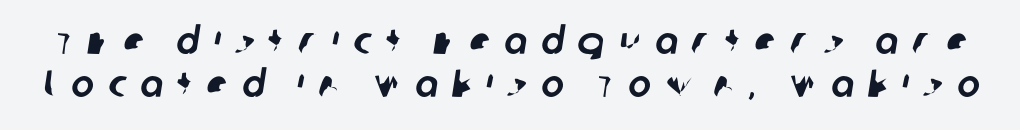
The image shows 38 px sans-serif type; set tight line spacing (1.12x), unusually wide letter spacing (+0.38 em), not underlined; low stroke contrast and a large x-height.
